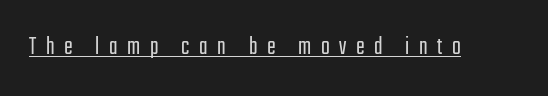
{"italic": "no", "bold": "no", "underline": "yes", "letter_spacing": "wide", "letter_spacing_em": 0.37, "glyph_px": 26}
